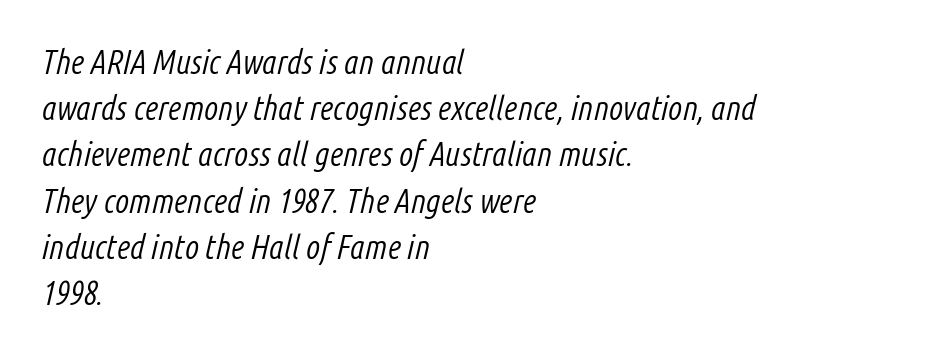
The image shows 33 px light, condensed type, italic (leaning right); set left-aligned, normal line spacing (1.4x), normal letter spacing, not underlined; low stroke contrast and a medium x-height.
